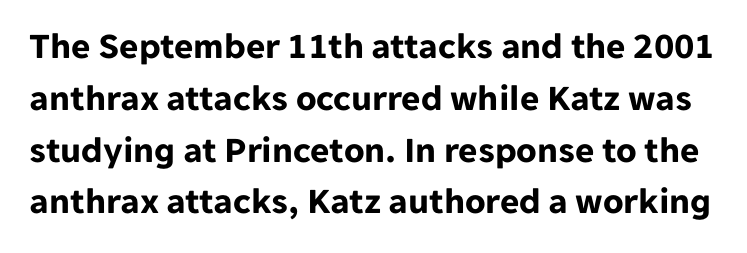
The image shows 37 px bold sans-serif type, upright; set normal line spacing (1.4x), normal letter spacing, not underlined; low stroke contrast and a medium x-height.
